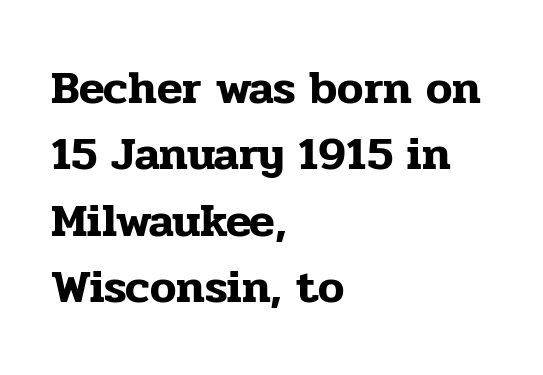
Q: Is the text italic (slanted)? A: No, it is upright.
Q: Is the typeface a serif or a sans-serif typeface? A: Serif.
Q: Is the text underlined? A: No.
Q: How is the paragraph aligned? A: Left-aligned.
Q: Is the spacing between letters normal or unusually wide? A: Normal.
Q: Is the spacing between lines tight, normal or loose? A: Normal.
Q: Width (condensed, normal, or wide)? A: Normal.
Q: Stroke contrast? A: Low.
Q: x-height? A: Medium.
Q: Monospaced? A: No.
